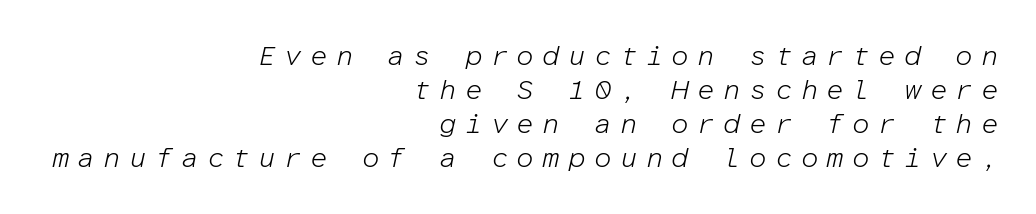
{"italic": "yes", "lean": "right", "slant_degrees": 12, "bold": "no", "weight": "light", "width": "normal", "stroke_contrast": "low", "x_height": "medium", "monospaced": "yes", "underline": "no", "align": "right", "line_spacing_ratio": 1.22, "letter_spacing": "wide", "letter_spacing_em": 0.29, "glyph_px": 28}
